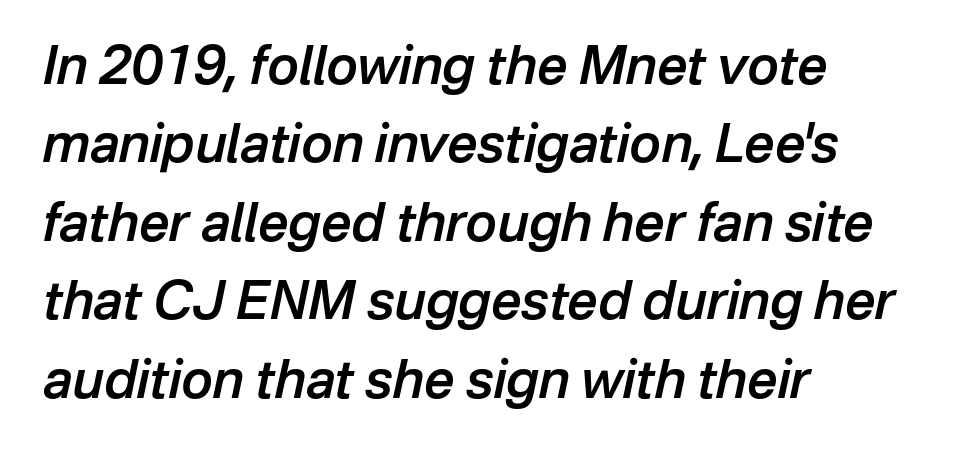
As a designer I'd log this as weight 600, semibold. Honestly, there is no underline to notice here at all. The letters advance in unequal steps, a hallmark of proportional type. How are the letters spaced? Ordinarily, with no added tracking.
